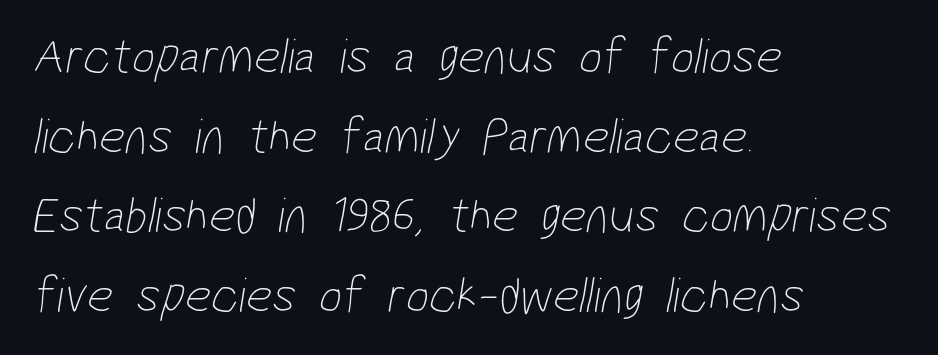
The image shows 51 px thin, condensed sans-serif type; set left-aligned, normal line spacing (1.56x), normal letter spacing, not underlined; low stroke contrast and a medium x-height.
